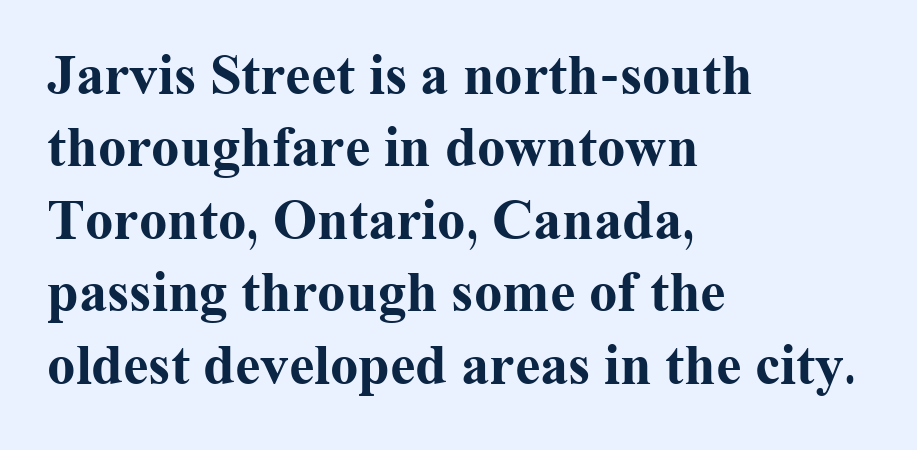
{"serif": "yes", "italic": "no", "bold": "yes", "weight": "bold", "width": "normal", "stroke_contrast": "medium", "x_height": "medium", "monospaced": "no", "underline": "no", "align": "left", "line_spacing": "normal", "line_spacing_ratio": 1.27, "letter_spacing": "normal", "letter_spacing_em": 0.0, "glyph_px": 57}
